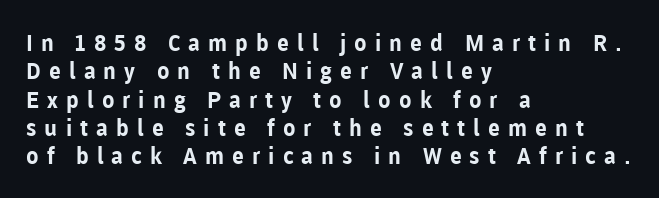
{"italic": "no", "bold": "yes", "underline": "no", "align": "left", "line_spacing_ratio": 1.23, "letter_spacing": "wide", "letter_spacing_em": 0.35, "glyph_px": 23}
